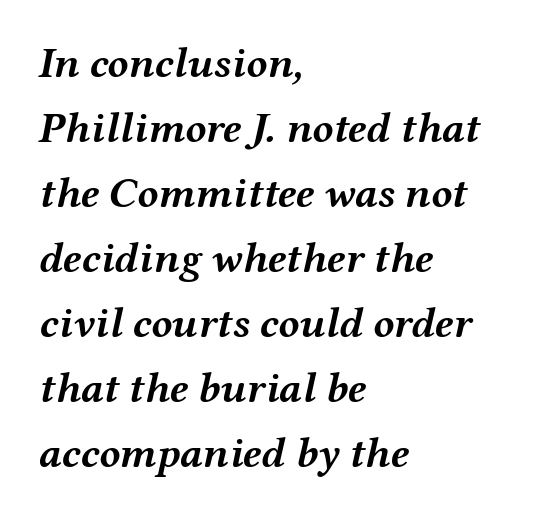
{"italic": "yes", "lean": "right", "slant_degrees": 12, "bold": "yes", "weight": "semibold", "width": "wide", "stroke_contrast": "medium", "x_height": "medium", "monospaced": "no", "underline": "no", "align": "left", "line_spacing": "normal", "line_spacing_ratio": 1.51, "letter_spacing": "normal", "letter_spacing_em": 0.0, "glyph_px": 43}
